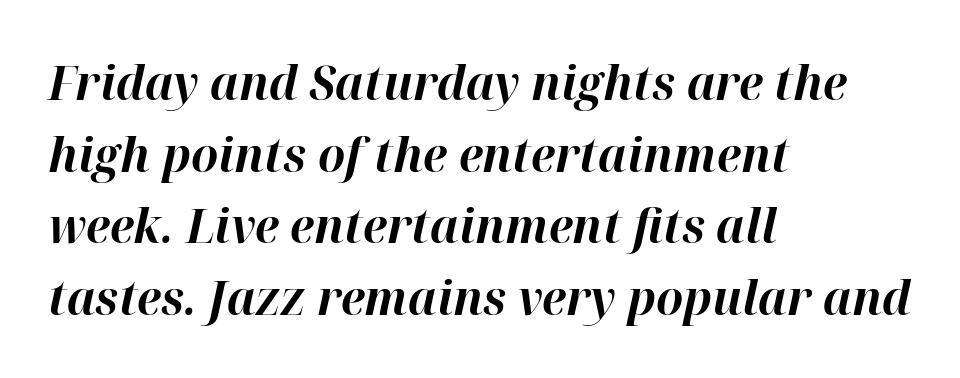
The image shows 48 px bold type, italic (leaning right); set left-aligned, normal line spacing (1.49x), normal letter spacing, not underlined; high stroke contrast and a medium x-height.
